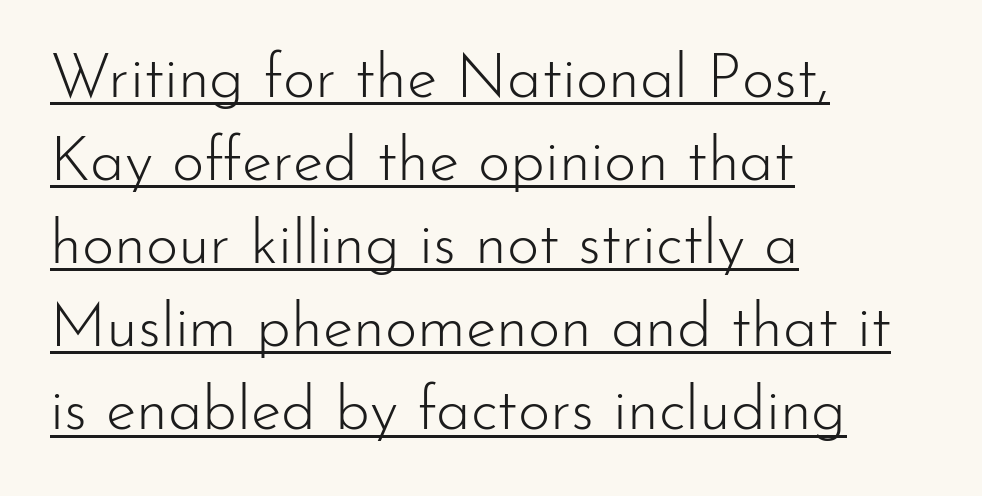
{"serif": "no", "italic": "no", "bold": "no", "weight": "light", "width": "normal", "stroke_contrast": "low", "x_height": "small", "monospaced": "no", "underline": "yes", "align": "left", "line_spacing": "normal", "line_spacing_ratio": 1.34, "letter_spacing": "normal", "letter_spacing_em": 0.0, "glyph_px": 62}
